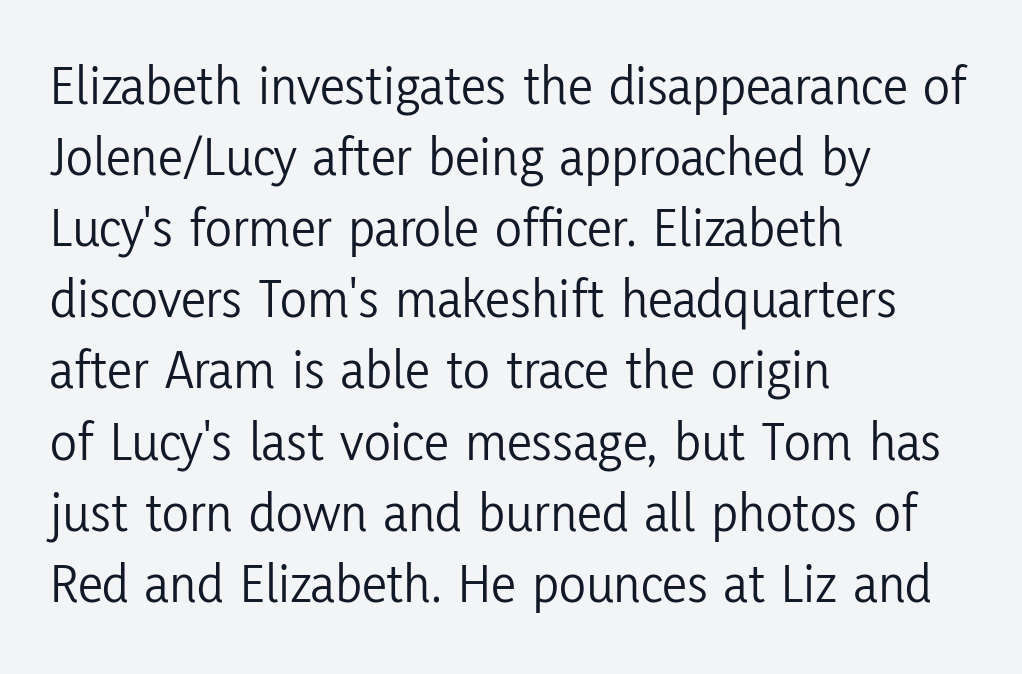
The image shows 56 px light, condensed sans-serif type, upright; set left-aligned, normal line spacing (1.27x), normal letter spacing, not underlined; low stroke contrast and a medium x-height.
